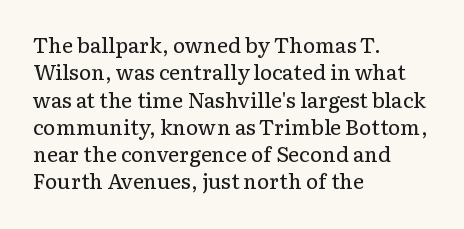
Q: Is the text bold? A: No.
Q: Is the text italic (slanted)? A: No, it is upright.
Q: Is the text underlined? A: No.
Q: How is the paragraph aligned? A: Left-aligned.
Q: Is the spacing between letters normal or unusually wide? A: Normal.
Q: Is the spacing between lines tight, normal or loose? A: Normal.
